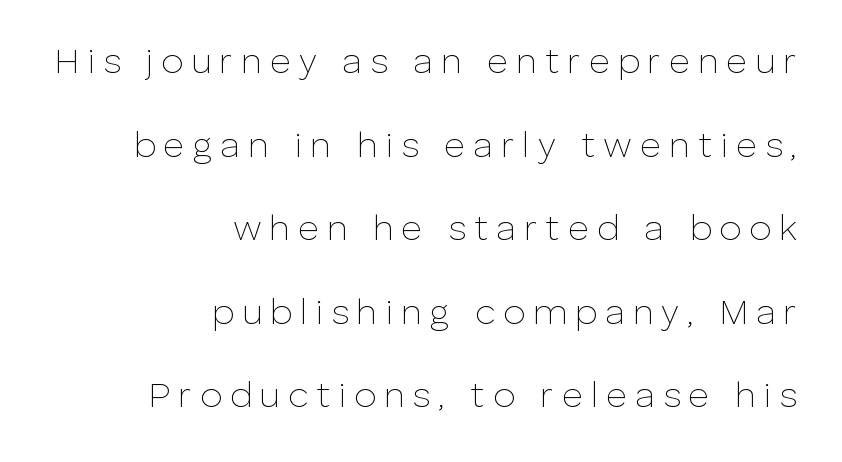
{"serif": "no", "italic": "no", "bold": "no", "weight": "thin", "width": "normal", "stroke_contrast": "low", "x_height": "medium", "monospaced": "no", "underline": "no", "align": "right", "line_spacing": "loose", "line_spacing_ratio": 2.32, "letter_spacing": "wide", "letter_spacing_em": 0.22, "glyph_px": 36}
